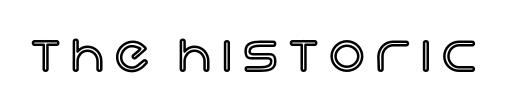
{"italic": "no", "width": "normal", "x_height": "large", "monospaced": "no", "underline": "no", "letter_spacing": "wide", "letter_spacing_em": 0.22, "glyph_px": 50}
